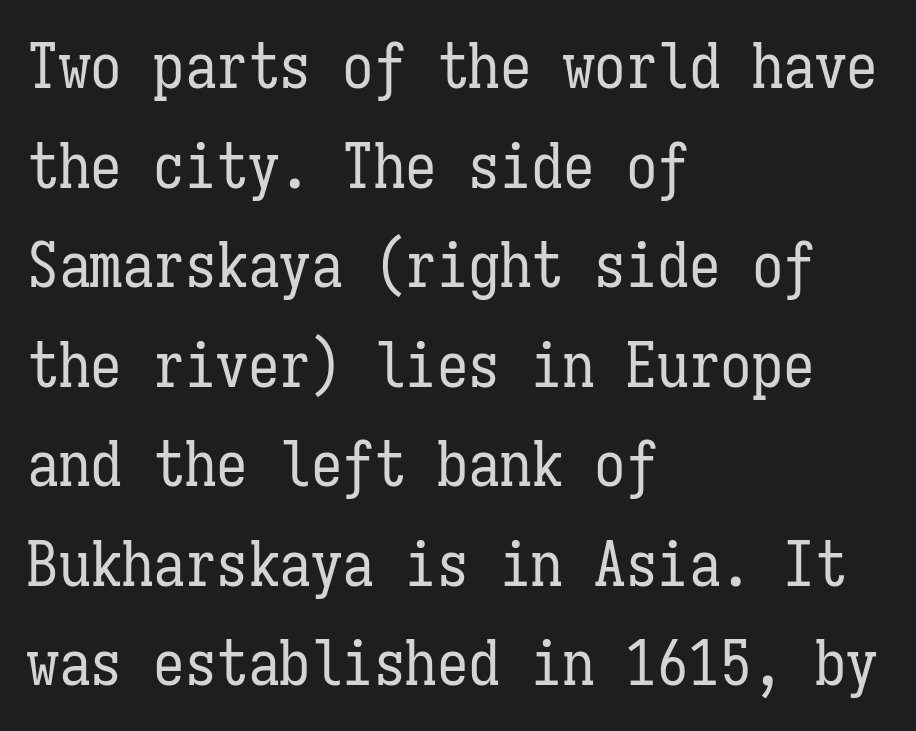
Q: Is the text bold? A: No.
Q: Is the text italic (slanted)? A: No, it is upright.
Q: Is the text underlined? A: No.
Q: How is the paragraph aligned? A: Left-aligned.
Q: Is the spacing between letters normal or unusually wide? A: Normal.
Q: Is the spacing between lines tight, normal or loose? A: Normal.
Q: Width (condensed, normal, or wide)? A: Condensed.
Q: Stroke contrast? A: Low.
Q: x-height? A: Medium.
Q: Monospaced? A: Yes.
